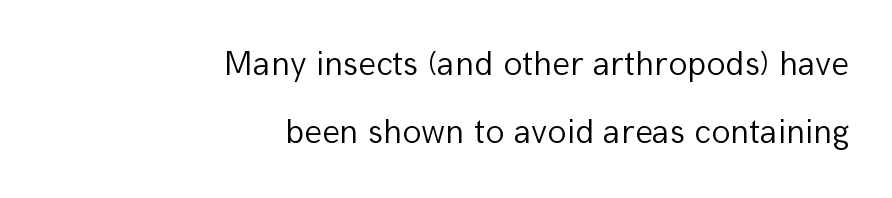
The image shows 35 px light sans-serif type, upright; set right-aligned, loose line spacing (1.95x), normal letter spacing, not underlined; low stroke contrast and a medium x-height.
